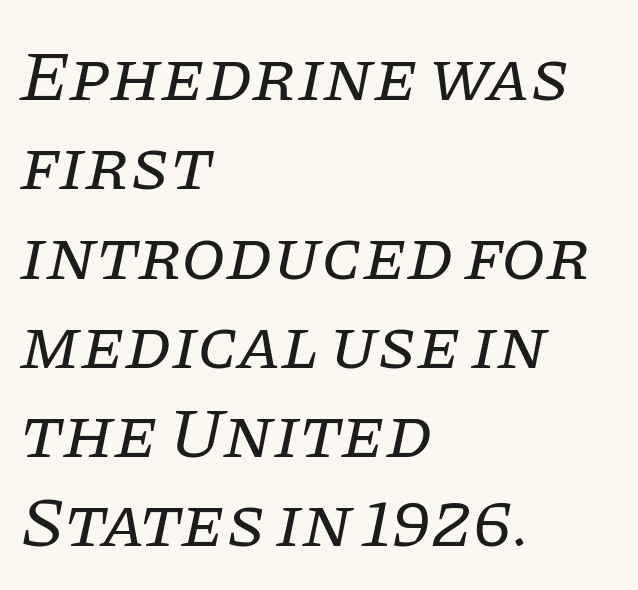
{"serif": "yes", "italic": "yes", "lean": "right", "slant_degrees": 11, "bold": "no", "weight": "regular", "width": "normal", "stroke_contrast": "low", "x_height": "large", "monospaced": "no", "underline": "no", "align": "left", "line_spacing_ratio": 1.24, "letter_spacing": "normal", "letter_spacing_em": 0.0, "glyph_px": 72}
